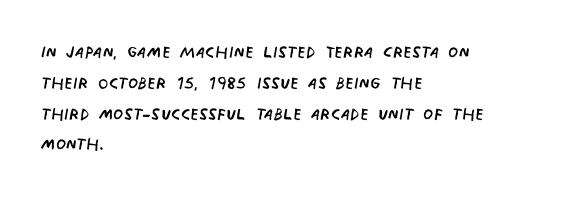
Q: Is the text bold? A: No.
Q: Is the text underlined? A: No.
Q: How is the paragraph aligned? A: Left-aligned.
Q: Is the spacing between letters normal or unusually wide? A: Normal.
Q: Is the spacing between lines tight, normal or loose? A: Normal.
